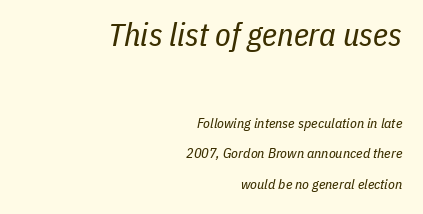
The image shows 32 px regular-weight, condensed type, italic (leaning right); set right-aligned, loose line spacing (2.19x), normal letter spacing, not underlined; the first (top) block is 2.29x larger; low stroke contrast and a medium x-height.
